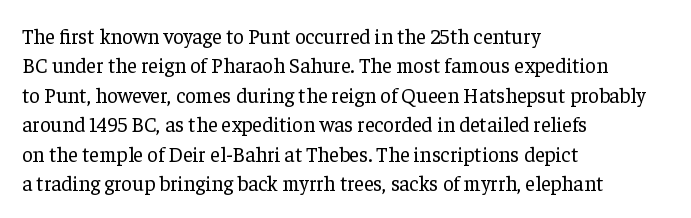
The image shows 21 px text type, upright; set left-aligned, normal line spacing (1.4x), normal letter spacing, not underlined.
